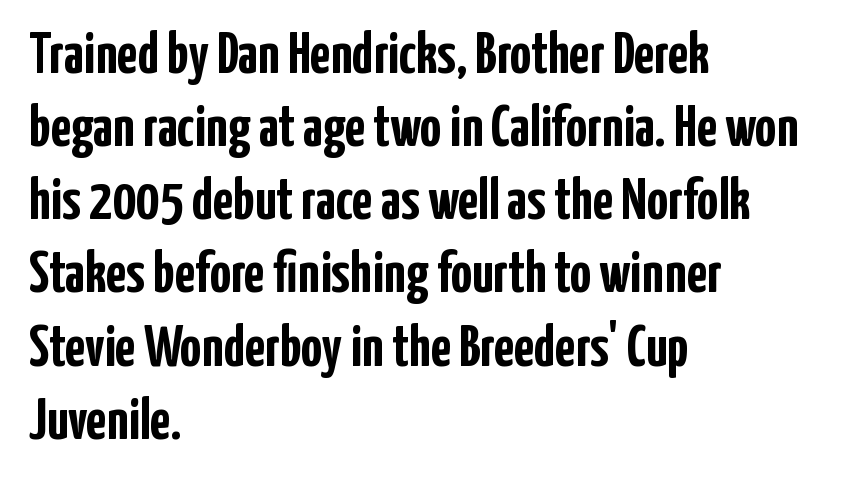
The image shows 59 px semibold, condensed sans-serif type, upright; set left-aligned, line spacing 1.24x, normal letter spacing, not underlined; low stroke contrast and a medium x-height.
